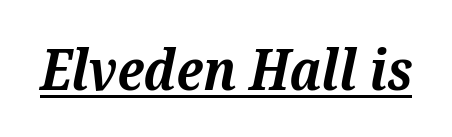
Q: Is the text bold? A: Yes.
Q: Is the text italic (slanted)? A: Yes, it leans right by about 12 degrees.
Q: Is the typeface a serif or a sans-serif typeface? A: Serif.
Q: Is the text underlined? A: Yes.
Q: Is the spacing between letters normal or unusually wide? A: Normal.
Q: Width (condensed, normal, or wide)? A: Normal.
Q: Stroke contrast? A: Medium.
Q: x-height? A: Medium.
Q: Monospaced? A: No.
